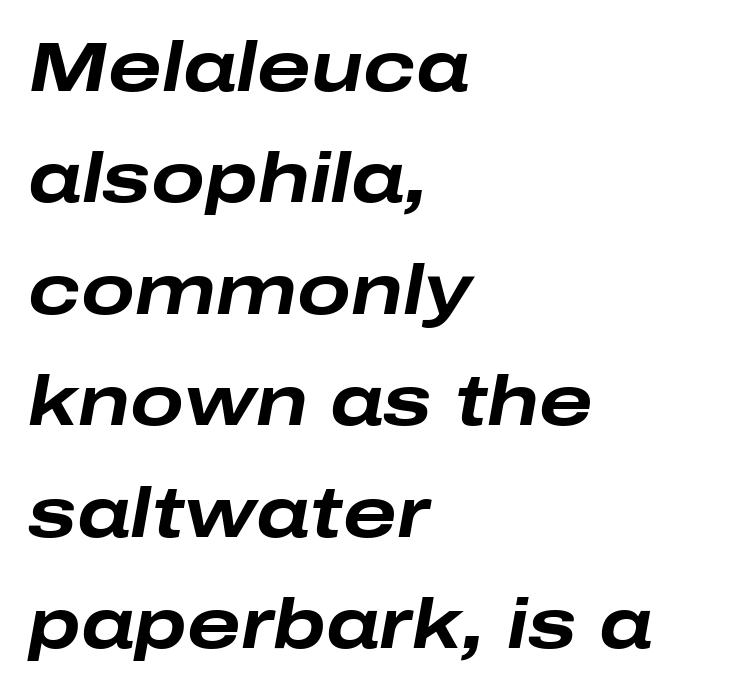
{"italic": "yes", "lean": "right", "slant_degrees": 10, "bold": "yes", "weight": "bold", "width": "wide", "stroke_contrast": "low", "x_height": "medium", "monospaced": "no", "underline": "no", "align": "left", "line_spacing": "normal", "line_spacing_ratio": 1.57, "letter_spacing": "normal", "letter_spacing_em": 0.0, "glyph_px": 71}
